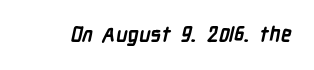
The image shows 21 px bold type; set normal letter spacing, not underlined.
